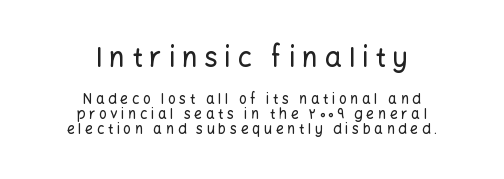
The composition opens big and finishes small. The tracking reads as deliberately expanded to a designer's eye. Does the copy run flush right? No — it is centered line by line. The zone under the glyphs is completely vacant. One glance says dense: line gaps are narrower than usual. A roman cut, with each character standing at attention.
